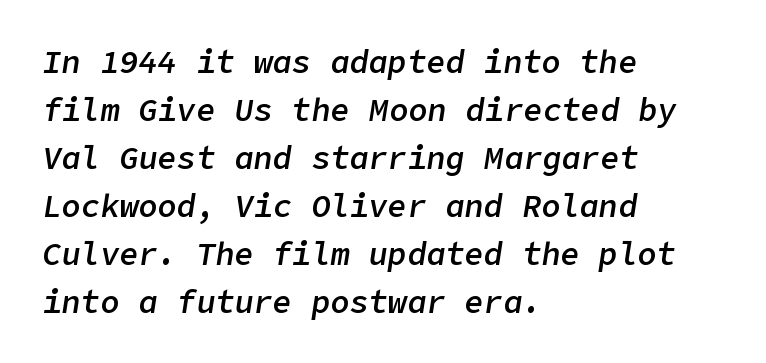
Q: Is the text bold? A: Semi-bold.
Q: Is the text italic (slanted)? A: Yes, it leans right by about 9 degrees.
Q: Is the text underlined? A: No.
Q: How is the paragraph aligned? A: Left-aligned.
Q: Is the spacing between letters normal or unusually wide? A: Normal.
Q: Is the spacing between lines tight, normal or loose? A: Normal.
Q: Width (condensed, normal, or wide)? A: Normal.
Q: Stroke contrast? A: Low.
Q: x-height? A: Medium.
